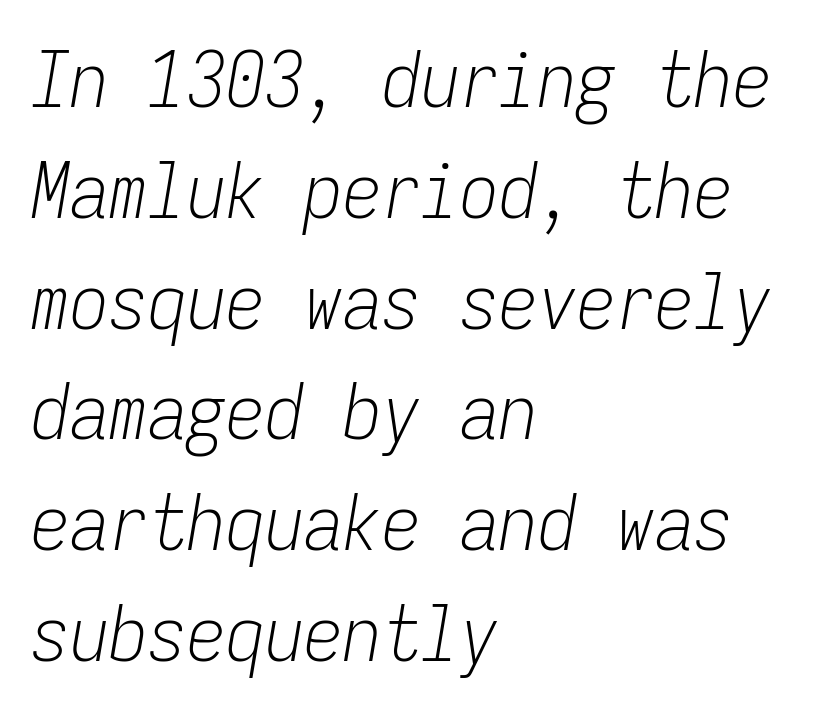
Where is the straight margin? On the left. The specimen omits any rule beneath the text block's lines. This is not heavy type; no bold has been used. The letters march in equal steps, a hallmark of fixed-pitch type. Regular leading. Italic: yes, the glyphs are oblique.
